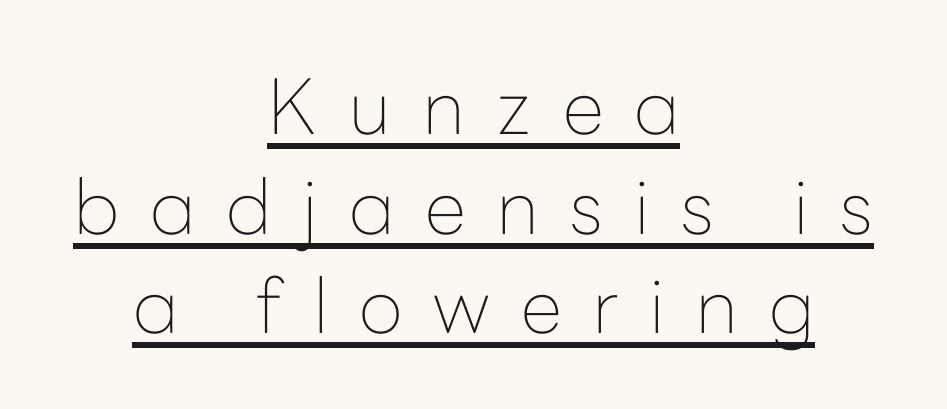
The image shows 76 px thin sans-serif type, upright; set centered, normal line spacing (1.31x), unusually wide letter spacing (+0.4 em), underlined; low stroke contrast and a medium x-height.
